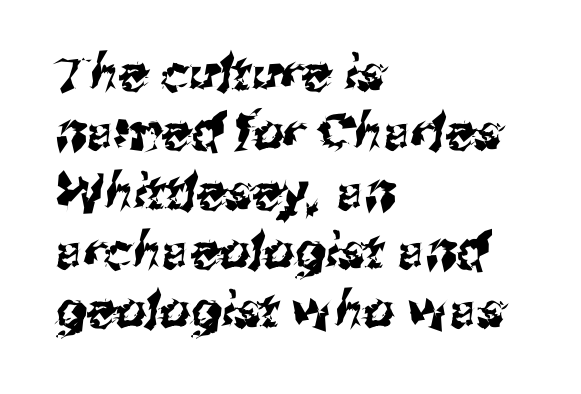
Q: Is the typeface a serif or a sans-serif typeface? A: Sans-serif.
Q: Is the text underlined? A: No.
Q: How is the paragraph aligned? A: Left-aligned.
Q: Is the spacing between letters normal or unusually wide? A: Normal.
Q: Width (condensed, normal, or wide)? A: Normal.
Q: Stroke contrast? A: Medium.
Q: x-height? A: Medium.
Q: Monospaced? A: No.
